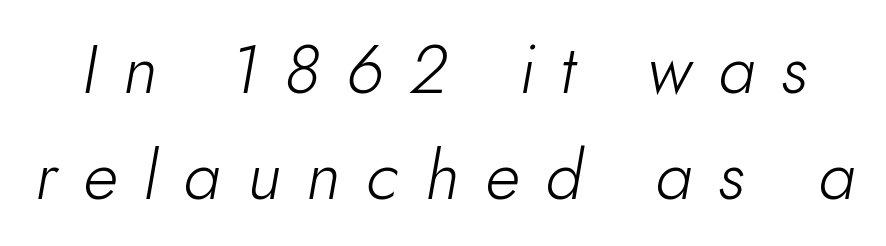
{"italic": "yes", "lean": "right", "slant_degrees": 10, "bold": "no", "weight": "light", "width": "normal", "stroke_contrast": "low", "x_height": "small", "monospaced": "no", "underline": "no", "line_spacing": "normal", "line_spacing_ratio": 1.58, "letter_spacing": "wide", "letter_spacing_em": 0.39, "glyph_px": 67}
